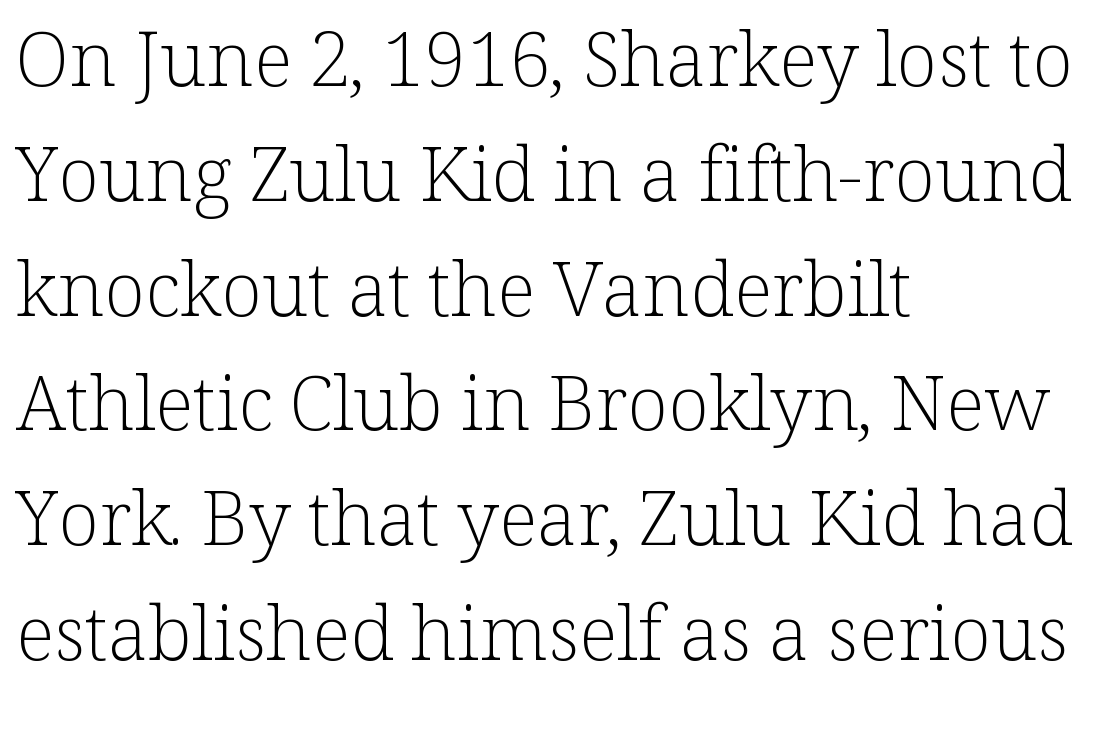
{"serif": "yes", "italic": "no", "bold": "no", "weight": "light", "width": "normal", "stroke_contrast": "low", "x_height": "medium", "monospaced": "no", "underline": "no", "align": "left", "line_spacing": "normal", "line_spacing_ratio": 1.51, "letter_spacing": "normal", "letter_spacing_em": 0.0, "glyph_px": 76}
